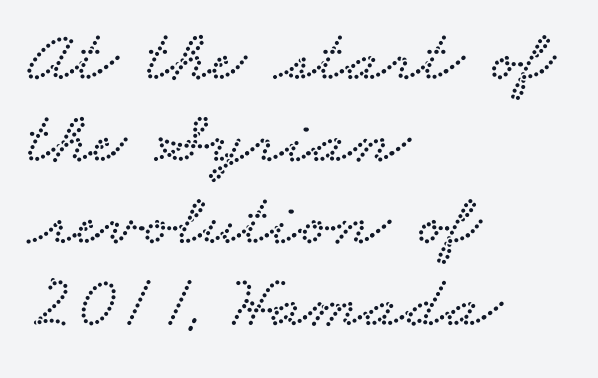
The image shows 74 px wide serif type; set left-aligned, tight line spacing (1.11x), normal letter spacing, not underlined; low stroke contrast and a small x-height.
